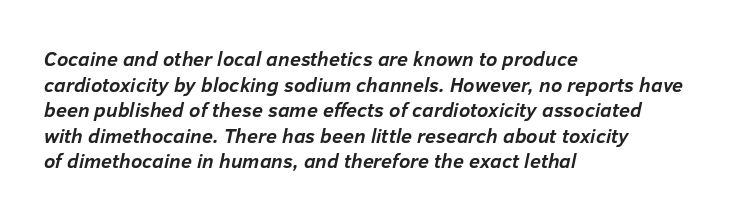
Q: Is the text bold? A: Yes.
Q: Is the text italic (slanted)? A: Yes, it leans right by about 12 degrees.
Q: Is the text underlined? A: No.
Q: How is the paragraph aligned? A: Left-aligned.
Q: Is the spacing between letters normal or unusually wide? A: Normal.
Q: Is the spacing between lines tight, normal or loose? A: Normal.
